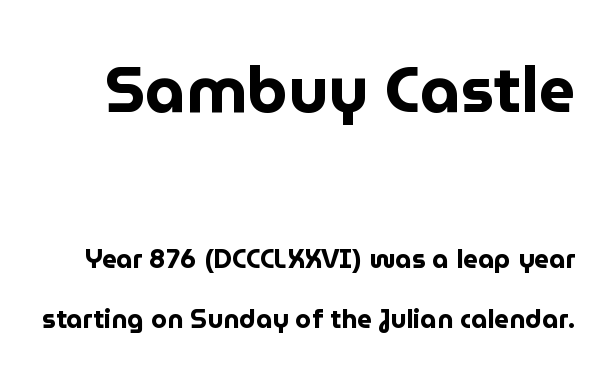
{"serif": "no", "italic": "no", "bold": "yes", "weight": "bold", "width": "normal", "stroke_contrast": "low", "x_height": "medium", "monospaced": "no", "underline": "no", "line_spacing": "loose", "line_spacing_ratio": 2.32, "letter_spacing": "normal", "letter_spacing_em": 0.0, "larger_block": "first", "size_ratio": 2.46, "glyph_px": 64}
